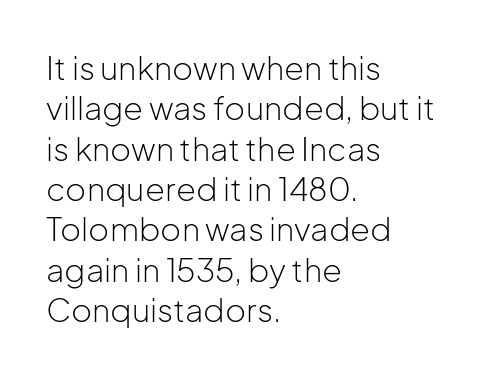
Q: Is the text bold? A: No.
Q: Is the text italic (slanted)? A: No, it is upright.
Q: Is the typeface a serif or a sans-serif typeface? A: Sans-serif.
Q: Is the text underlined? A: No.
Q: How is the paragraph aligned? A: Left-aligned.
Q: Is the spacing between letters normal or unusually wide? A: Normal.
Q: Is the spacing between lines tight, normal or loose? A: Normal.
Q: Width (condensed, normal, or wide)? A: Normal.
Q: Stroke contrast? A: Low.
Q: x-height? A: Medium.
Q: Monospaced? A: No.
